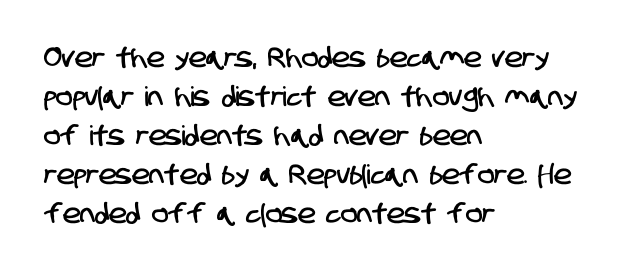
Short note: letters normally spaced. Baseline-to-baseline distance is the conventional proportion of letter height. Short and long lines alike share a common starting point at left. A clean baseline with only descenders dipping below it.
